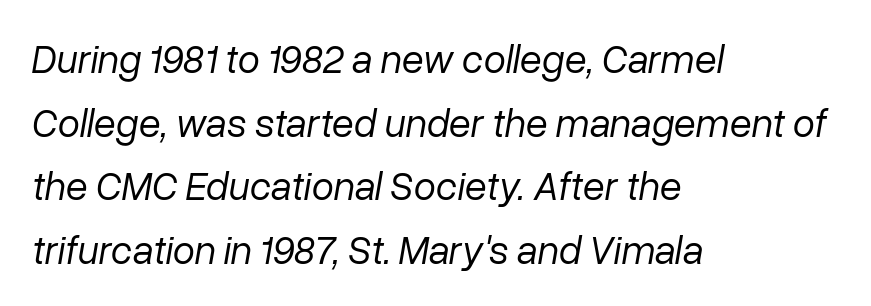
The space beneath each line is pristine and unruled. The passage is arranged the way most books set body copy — flush left. Would a proofreader flag this as italicized? Yes. This block has exactly the height ordinary leading produces. Weight: regular or lighter. Spacing between characters is what you'd get straight out of the box.
